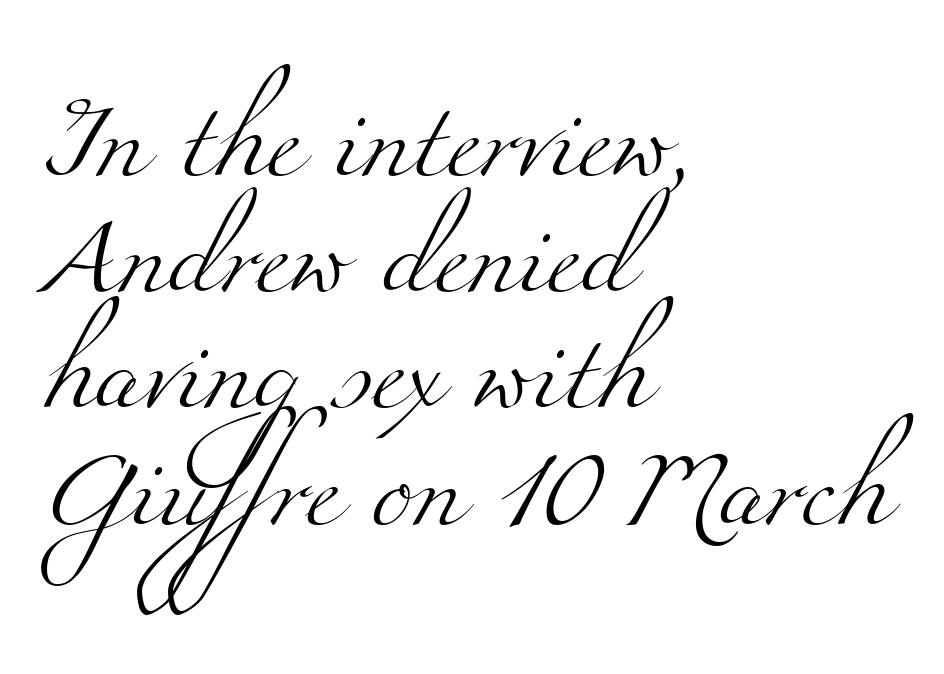
Q: Is the text bold? A: No.
Q: Is the text underlined? A: No.
Q: How is the paragraph aligned? A: Left-aligned.
Q: Is the spacing between letters normal or unusually wide? A: Normal.
Q: Is the spacing between lines tight, normal or loose? A: Normal.
Q: Width (condensed, normal, or wide)? A: Wide.
Q: Stroke contrast? A: Medium.
Q: x-height? A: Small.
Q: Monospaced? A: No.
